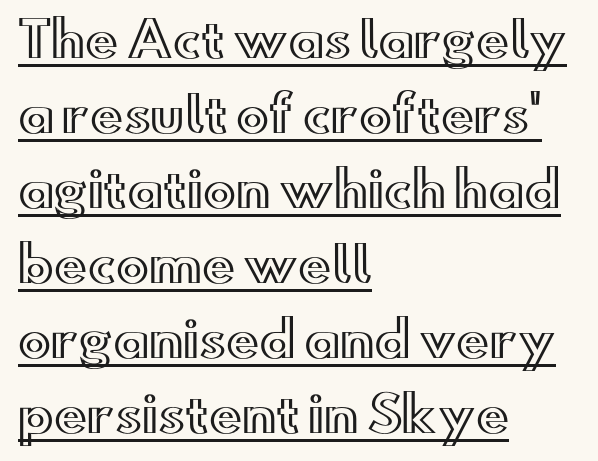
Q: Is the text italic (slanted)? A: No, it is upright.
Q: Is the text underlined? A: Yes.
Q: How is the paragraph aligned? A: Left-aligned.
Q: Is the spacing between letters normal or unusually wide? A: Normal.
Q: Is the spacing between lines tight, normal or loose? A: Normal.
Q: Width (condensed, normal, or wide)? A: Wide.
Q: x-height? A: Small.
Q: Monospaced? A: No.
